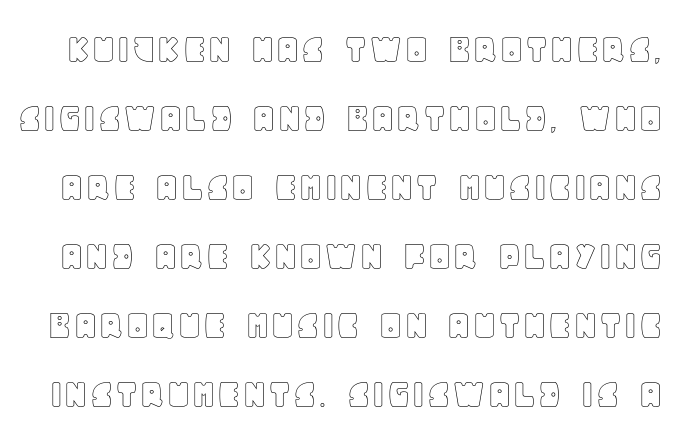
Check the space under the baseline: it is left empty. Does extra space separate the letters? No, they use regular spacing. These lines are rendered in a variable-pitch font. Leading: standard.
